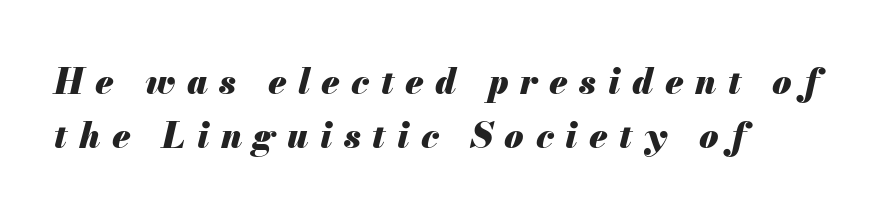
{"italic": "yes", "lean": "right", "slant_degrees": 13, "bold": "yes", "weight": "heavy", "width": "normal", "stroke_contrast": "medium", "x_height": "small", "monospaced": "no", "underline": "no", "line_spacing": "normal", "line_spacing_ratio": 1.53, "letter_spacing": "wide", "letter_spacing_em": 0.33, "glyph_px": 35}
